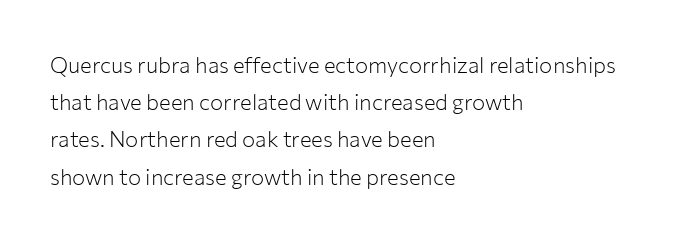
{"italic": "no", "bold": "no", "underline": "no", "align": "left", "line_spacing": "normal", "line_spacing_ratio": 1.69, "letter_spacing": "normal", "letter_spacing_em": 0.0, "glyph_px": 22}
